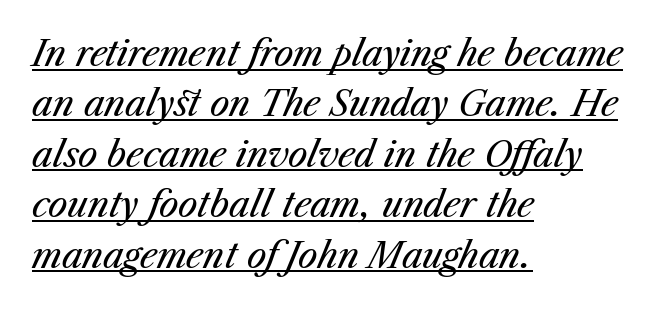
The image shows 35 px regular-weight type, italic (leaning right); set left-aligned, normal line spacing (1.44x), normal letter spacing, underlined; medium stroke contrast and a medium x-height.
